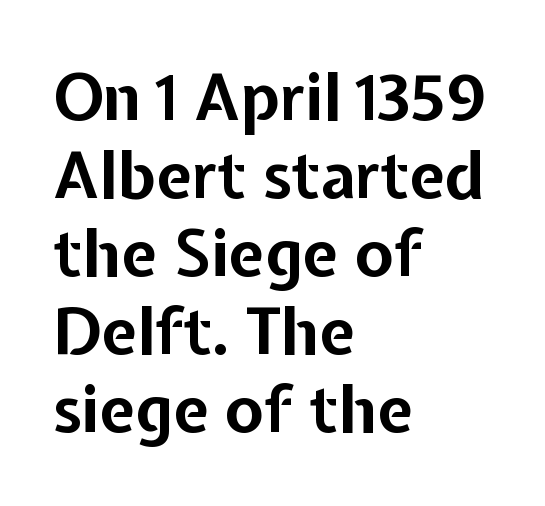
{"serif": "no", "italic": "no", "bold": "yes", "weight": "bold", "width": "normal", "stroke_contrast": "low", "x_height": "medium", "monospaced": "no", "underline": "no", "align": "left", "line_spacing_ratio": 1.22, "letter_spacing": "normal", "letter_spacing_em": 0.0, "glyph_px": 64}
